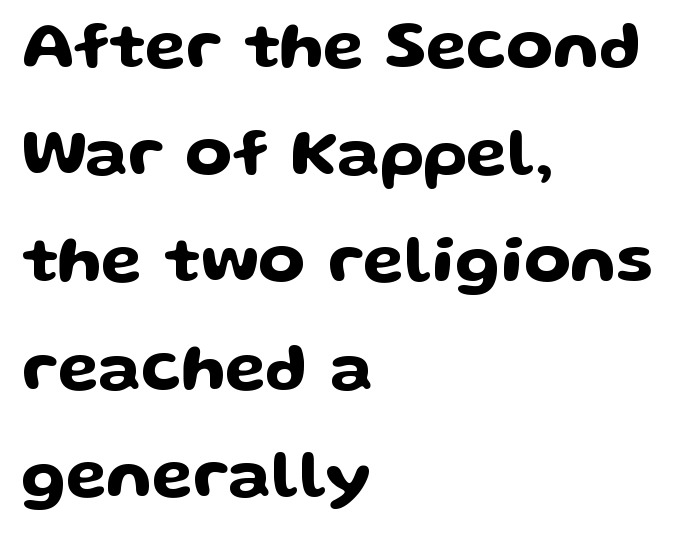
These lines are rendered in a variable-pitch font. Alignment: flush left. A normal amount of white space separates one row of letters from the next. Look at the tracking — it's just the regular setting, nothing added. Does the lettering tilt? It doesn't — this is upright. Letters rest on an invisible, unmarked baseline.
